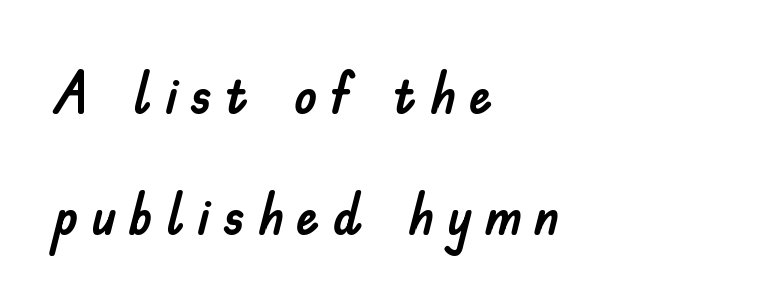
The image shows 59 px sans-serif type; set left-aligned, loose line spacing (2.05x), unusually wide letter spacing (+0.21 em), not underlined; low stroke contrast and a small x-height.
